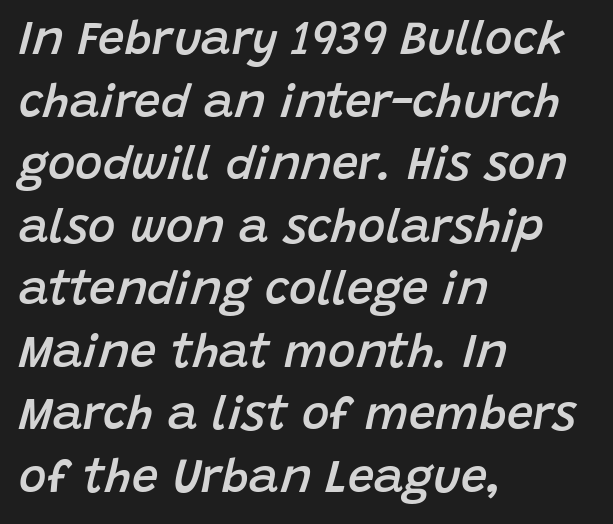
{"italic": "yes", "lean": "right", "slant_degrees": 15, "bold": "semi", "weight": "semibold", "width": "normal", "stroke_contrast": "low", "x_height": "large", "monospaced": "no", "underline": "no", "align": "left", "line_spacing": "normal", "line_spacing_ratio": 1.33, "letter_spacing": "normal", "letter_spacing_em": 0.0, "glyph_px": 47}
